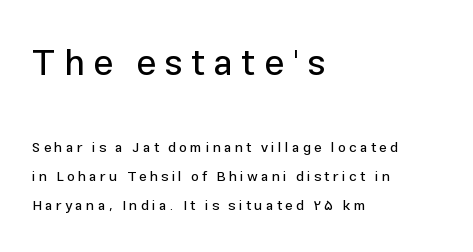
Q: Is the text italic (slanted)? A: No, it is upright.
Q: Is the typeface a serif or a sans-serif typeface? A: Sans-serif.
Q: Is the text underlined? A: No.
Q: How is the paragraph aligned? A: Left-aligned.
Q: Is the spacing between letters normal or unusually wide? A: Unusually wide.
Q: Is the spacing between lines tight, normal or loose? A: Loose.
Q: Which block of text is set in a larger size, the first (top) or the second (bottom)? A: The first (top) one.
Q: Width (condensed, normal, or wide)? A: Normal.
Q: Stroke contrast? A: Low.
Q: x-height? A: Medium.
Q: Monospaced? A: No.
